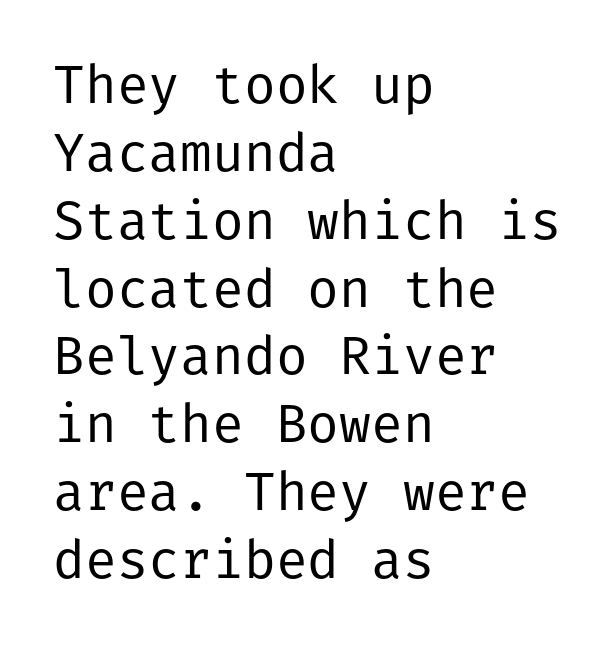
Q: Is the text bold? A: No.
Q: Is the text italic (slanted)? A: No, it is upright.
Q: Is the typeface a serif or a sans-serif typeface? A: Sans-serif.
Q: Is the text underlined? A: No.
Q: How is the paragraph aligned? A: Left-aligned.
Q: Is the spacing between letters normal or unusually wide? A: Normal.
Q: Is the spacing between lines tight, normal or loose? A: Normal.
Q: Width (condensed, normal, or wide)? A: Normal.
Q: Stroke contrast? A: Low.
Q: x-height? A: Medium.
